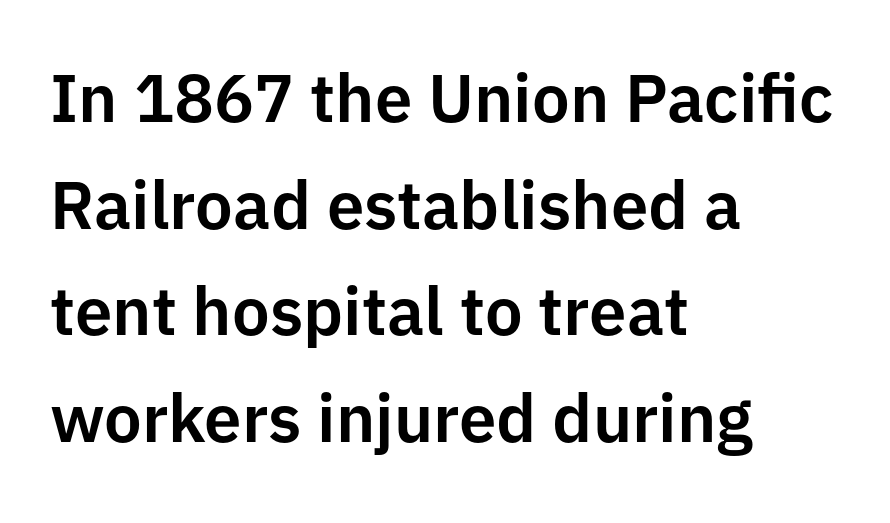
The image shows 67 px sans-serif type, upright; set left-aligned, normal line spacing (1.59x), normal letter spacing, not underlined; low stroke contrast and a medium x-height.
